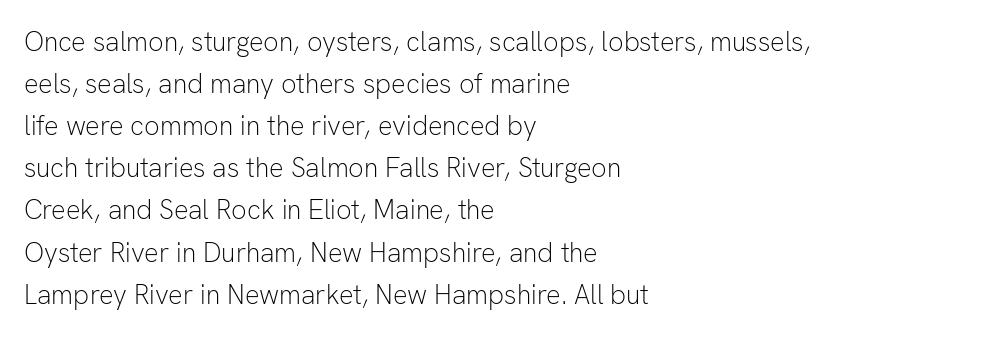
Each new line begins a customary step beneath the previous one. The passage shown is not underscored anywhere. Weight: not bold — regular or lighter. Nope, not italic — everything's standing straight. A classic flush-left, rag-right setting is used for this passage.
